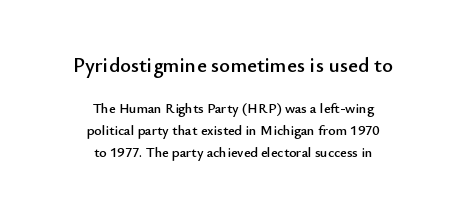
Q: Is the text italic (slanted)? A: No, it is upright.
Q: Is the text underlined? A: No.
Q: How is the paragraph aligned? A: Centered.
Q: Is the spacing between letters normal or unusually wide? A: Normal.
Q: Is the spacing between lines tight, normal or loose? A: Normal.
Q: Which block of text is set in a larger size, the first (top) or the second (bottom)? A: The first (top) one.
